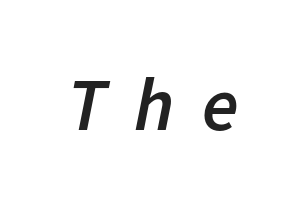
{"italic": "yes", "lean": "right", "slant_degrees": 11, "bold": "semi", "weight": "semibold", "width": "normal", "stroke_contrast": "low", "x_height": "medium", "monospaced": "no", "underline": "no", "letter_spacing": "wide", "letter_spacing_em": 0.37, "glyph_px": 75}
